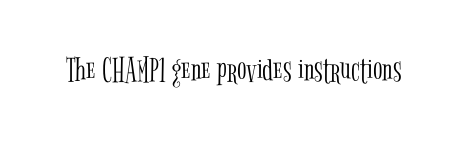
The image shows 35 px light, condensed serif type, upright; set normal letter spacing, not underlined; low stroke contrast and a medium x-height.
